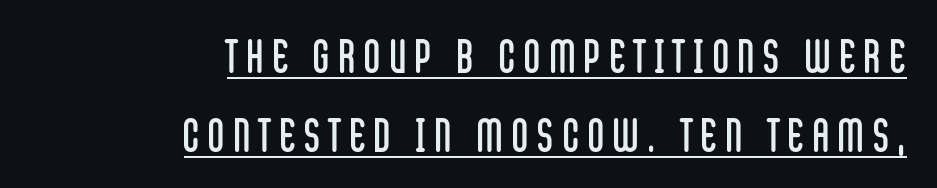
The tracking reads as deliberately expanded to a designer's eye. Does the type have serifs? No, each stem ends abruptly. A baseline rule has been typeset under these characters. The typography opts for an upright posture over an oblique one. Think of a printed novel: that variable character pitch is what you see here. Caption: face not bold, strokes unweighted.
